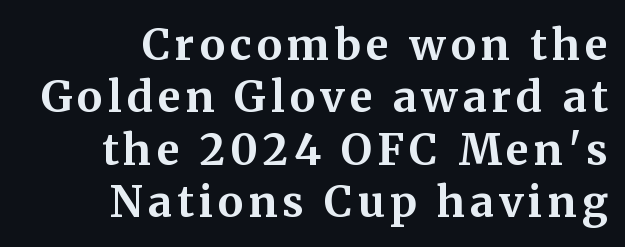
A serif font was chosen for this passage. The lines are quadded right. Is the type bold? Yes — the strokes are clearly thick and heavy. Characters remain perfectly vertical along every line. The zone under the glyphs is completely vacant. Note the varied advance widths — an 'i' is clearly narrower than an 'm'.
